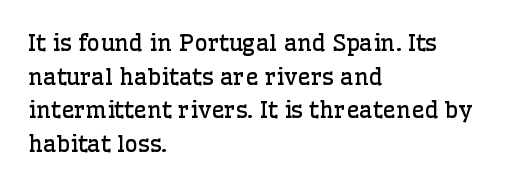
Q: Is the text bold? A: No.
Q: Is the text italic (slanted)? A: No, it is upright.
Q: Is the text underlined? A: No.
Q: How is the paragraph aligned? A: Left-aligned.
Q: Is the spacing between letters normal or unusually wide? A: Normal.
Q: Is the spacing between lines tight, normal or loose? A: Normal.
